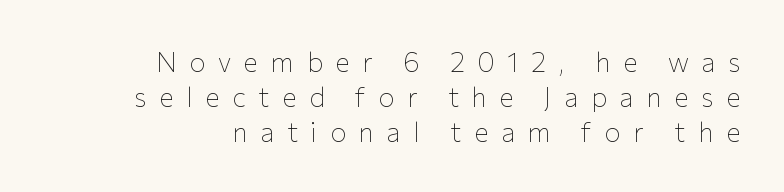
The space between consecutive lines is moderate. Designer's note — italics off, roman on. Decoration check: the copy has no underline. Unbolded letterforms with no extra heft.
